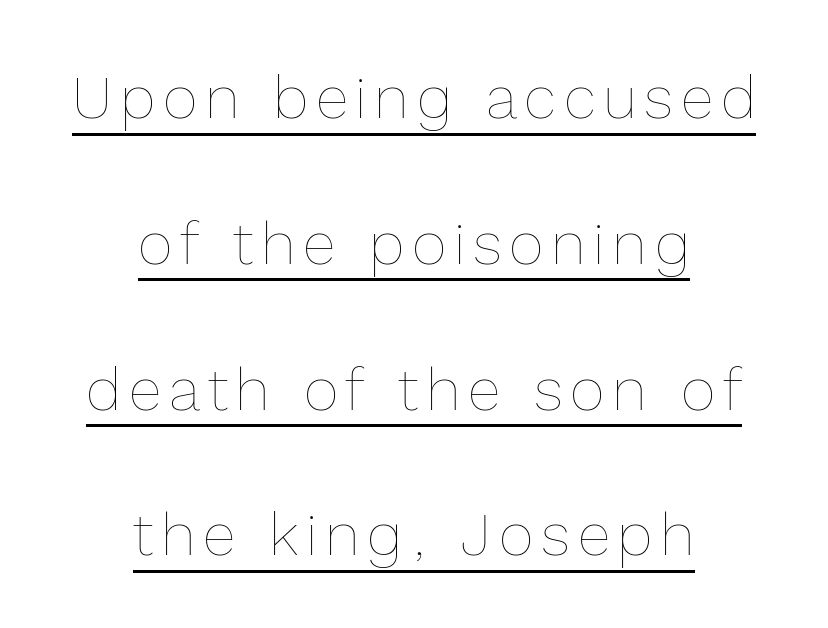
The passage is arranged like a title page — every line centered. Note the varied advance widths — an 'i' is clearly narrower than an 'm'. Think standard paragraph weight, or any step lighter than that. The rendering uses the underline text-decoration. Every character sits straight up, as roman type does.
